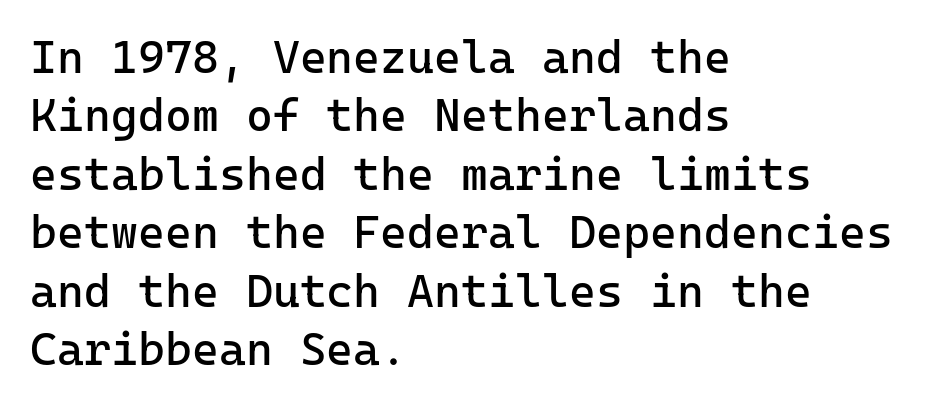
Q: Is the text bold? A: No.
Q: Is the text italic (slanted)? A: No, it is upright.
Q: Is the typeface a serif or a sans-serif typeface? A: Sans-serif.
Q: Is the text underlined? A: No.
Q: How is the paragraph aligned? A: Left-aligned.
Q: Is the spacing between letters normal or unusually wide? A: Normal.
Q: Is the spacing between lines tight, normal or loose? A: Normal.
Q: Width (condensed, normal, or wide)? A: Normal.
Q: Stroke contrast? A: Low.
Q: x-height? A: Medium.
Q: Monospaced? A: Yes.
